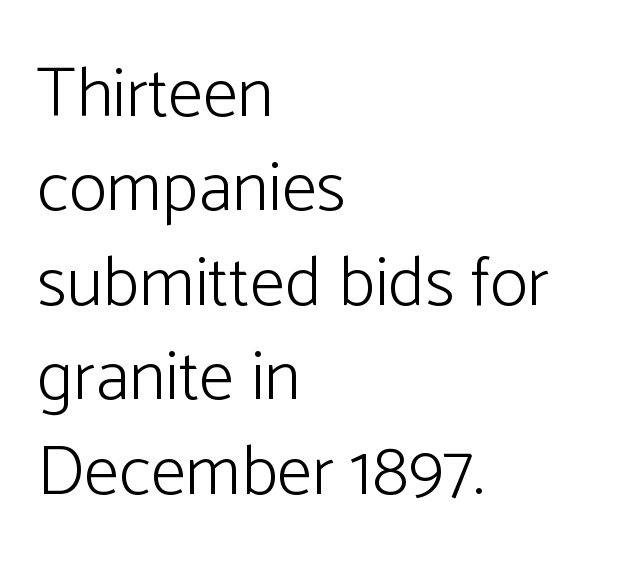
Q: Is the text bold? A: No.
Q: Is the text italic (slanted)? A: No, it is upright.
Q: Is the typeface a serif or a sans-serif typeface? A: Sans-serif.
Q: Is the text underlined? A: No.
Q: How is the paragraph aligned? A: Left-aligned.
Q: Is the spacing between letters normal or unusually wide? A: Normal.
Q: Is the spacing between lines tight, normal or loose? A: Normal.
Q: Width (condensed, normal, or wide)? A: Normal.
Q: Stroke contrast? A: Low.
Q: x-height? A: Medium.
Q: Monospaced? A: No.
